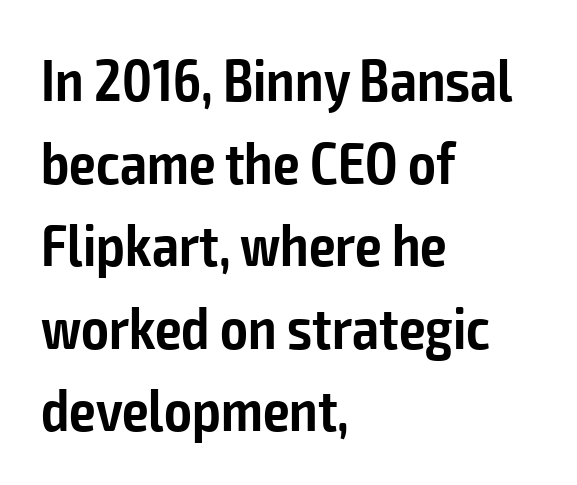
The image shows 59 px semibold, condensed sans-serif type, upright; set left-aligned, normal line spacing (1.4x), normal letter spacing, not underlined; low stroke contrast and a medium x-height.
